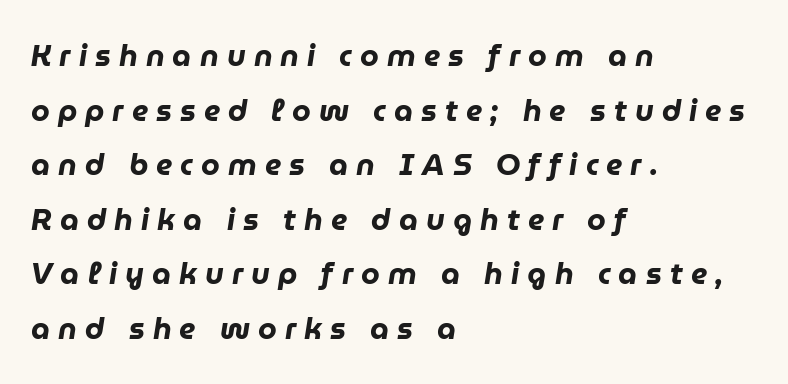
{"italic": "yes", "lean": "right", "slant_degrees": 9, "bold": "yes", "weight": "heavy", "width": "normal", "stroke_contrast": "low", "x_height": "medium", "monospaced": "no", "underline": "no", "align": "left", "line_spacing_ratio": 1.82, "letter_spacing": "wide", "letter_spacing_em": 0.27, "glyph_px": 30}
